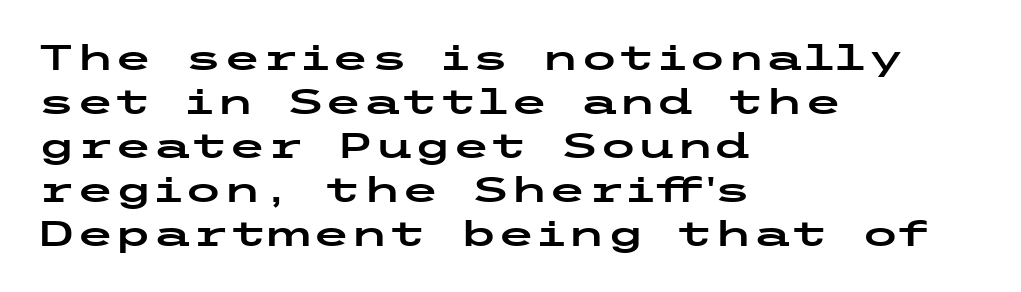
{"serif": "no", "italic": "no", "width": "wide", "stroke_contrast": "low", "x_height": "medium", "underline": "no", "align": "left", "line_spacing": "normal", "line_spacing_ratio": 1.26, "letter_spacing": "normal", "letter_spacing_em": 0.0, "glyph_px": 35}
